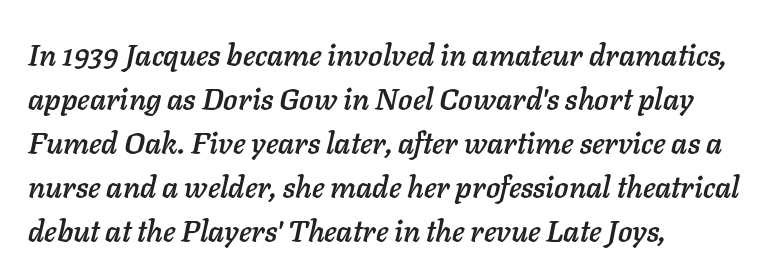
Q: Is the text italic (slanted)? A: Yes, it leans right by about 11 degrees.
Q: Is the text underlined? A: No.
Q: How is the paragraph aligned? A: Left-aligned.
Q: Is the spacing between letters normal or unusually wide? A: Normal.
Q: Is the spacing between lines tight, normal or loose? A: Normal.
Q: Width (condensed, normal, or wide)? A: Normal.
Q: Stroke contrast? A: Low.
Q: x-height? A: Medium.
Q: Monospaced? A: No.
